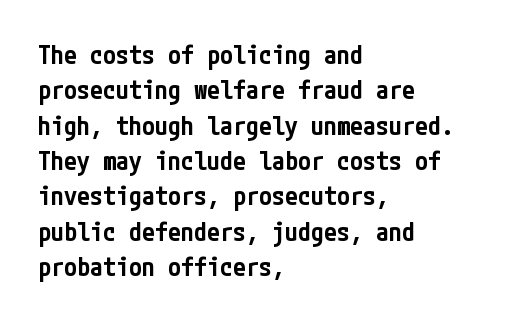
Quick note: underline off. Is the letter spacing exaggerated? No — it looks like the ordinary default. Each new line begins a customary step beneath the previous one. Its strokes are somewhat broadened, the hallmark of semibold type.
